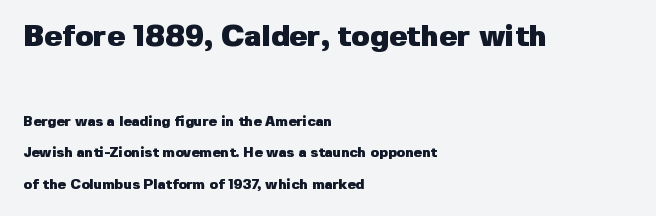
The image shows 30 px heavy sans-serif type, upright; set left-aligned, loose line spacing (2.26x), normal letter spacing, not underlined; the first (top) block is 2.14x larger; low stroke contrast and a medium x-height.
